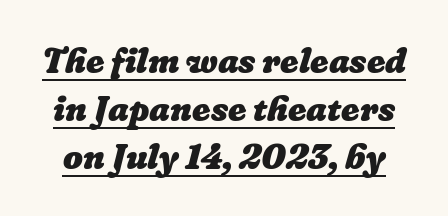
{"bold": "yes", "weight": "heavy", "width": "normal", "stroke_contrast": "low", "x_height": "medium", "monospaced": "no", "underline": "yes", "line_spacing": "normal", "line_spacing_ratio": 1.37, "letter_spacing": "normal", "letter_spacing_em": 0.0, "glyph_px": 35}
